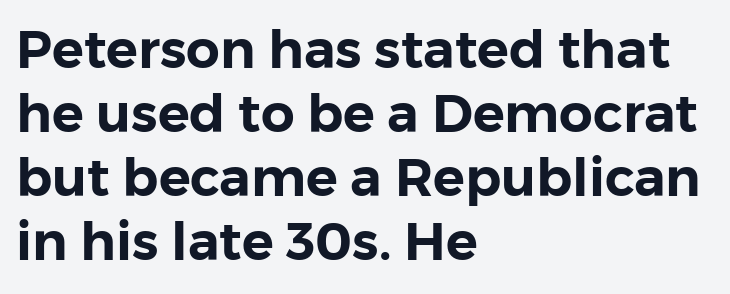
{"serif": "no", "italic": "no", "width": "normal", "stroke_contrast": "low", "x_height": "medium", "monospaced": "no", "underline": "no", "align": "left", "line_spacing_ratio": 1.21, "letter_spacing": "normal", "letter_spacing_em": 0.0, "glyph_px": 53}
